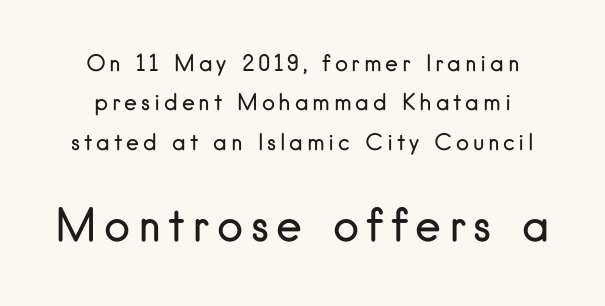
The image shows 44 px regular-weight sans-serif type, upright; set line spacing 1.79x, not underlined; the second (bottom) block is 2.0x larger; low stroke contrast and a small x-height.
